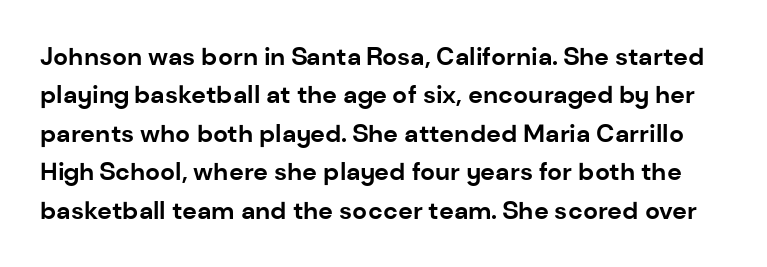
{"italic": "no", "bold": "yes", "underline": "no", "line_spacing": "normal", "line_spacing_ratio": 1.54, "letter_spacing": "normal", "letter_spacing_em": 0.0, "glyph_px": 25}
